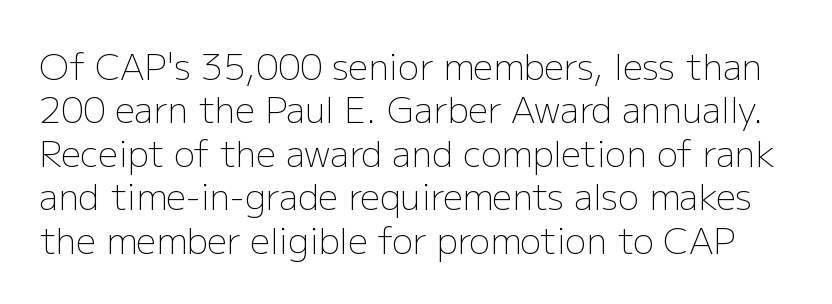
Q: Is the text bold? A: No.
Q: Is the text italic (slanted)? A: No, it is upright.
Q: Is the typeface a serif or a sans-serif typeface? A: Sans-serif.
Q: Is the text underlined? A: No.
Q: Is the spacing between letters normal or unusually wide? A: Normal.
Q: Width (condensed, normal, or wide)? A: Normal.
Q: Stroke contrast? A: Low.
Q: x-height? A: Medium.
Q: Monospaced? A: No.
